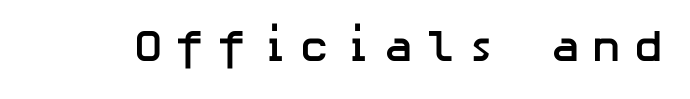
Every letter is thick-stroked: bold, no question. The lettering stays uniformly vertical, giving the passage a roman look. These lines have a slow, spaced-out rhythm from letter to letter. These lines are composed in type without serifs. Beneath every word, the page is bare.
